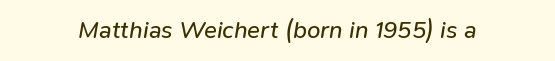
{"italic": "yes", "lean": "right", "slant_degrees": 9, "bold": "no", "underline": "no", "letter_spacing": "normal", "letter_spacing_em": 0.0, "glyph_px": 24}
